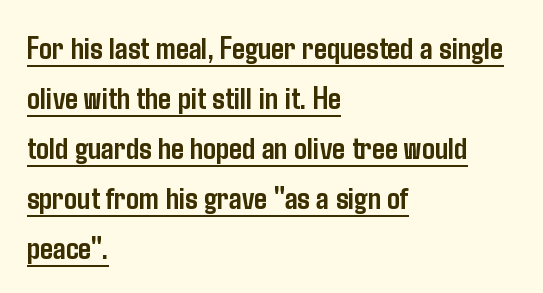
Q: Is the text bold? A: Yes.
Q: Is the text italic (slanted)? A: No, it is upright.
Q: Is the typeface a serif or a sans-serif typeface? A: Sans-serif.
Q: Is the text underlined? A: Yes.
Q: How is the paragraph aligned? A: Left-aligned.
Q: Is the spacing between letters normal or unusually wide? A: Normal.
Q: Is the spacing between lines tight, normal or loose? A: Normal.
Q: Width (condensed, normal, or wide)? A: Condensed.
Q: Stroke contrast? A: Low.
Q: x-height? A: Medium.
Q: Monospaced? A: No.
